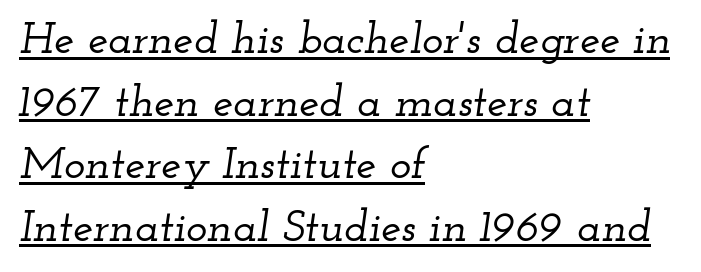
The image shows 45 px wide serif type, italic (leaning right); set left-aligned, normal line spacing (1.39x), normal letter spacing, underlined; low stroke contrast and a small x-height.
